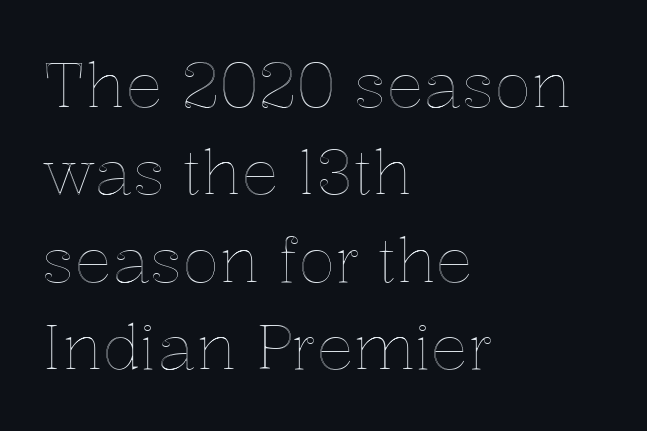
A typesetter would call this proportional, since set widths differ per character. Glance below the letters and you will spot only blank space. Upright lettering throughout. Short and long lines alike share a common starting point at left.
